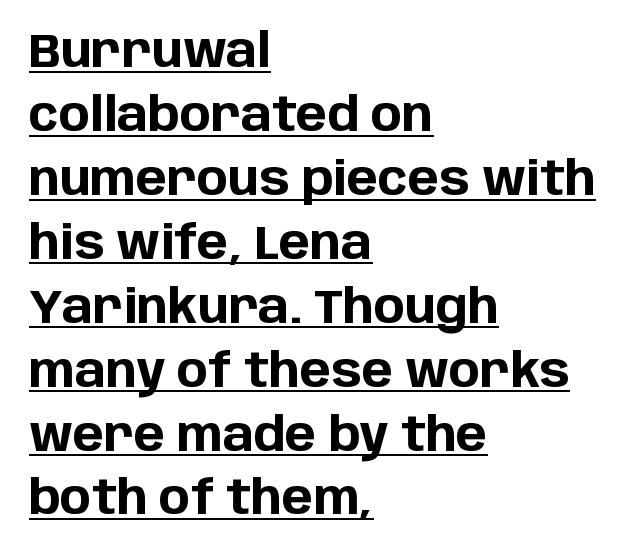
How would I describe the line gaps? Plain and ordinary. Each line of the rendering has a horizontal stroke beneath the glyphs. Is the letter spacing exaggerated? No — it looks like the ordinary default. This is roman type, the default non-slanted kind.
